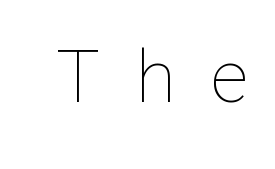
The image shows 73 px thin type, upright; set unusually wide letter spacing (+0.49 em), not underlined; low stroke contrast and a medium x-height.
